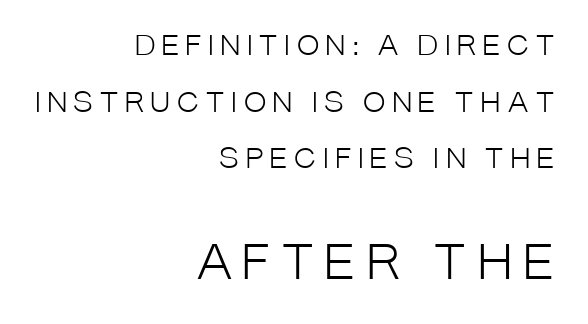
{"serif": "no", "italic": "no", "bold": "no", "weight": "light", "width": "condensed", "stroke_contrast": "low", "x_height": "large", "monospaced": "no", "underline": "no", "align": "right", "line_spacing": "loose", "line_spacing_ratio": 2.1, "letter_spacing": "wide", "letter_spacing_em": 0.25, "larger_block": "second", "size_ratio": 1.74, "glyph_px": 47}
